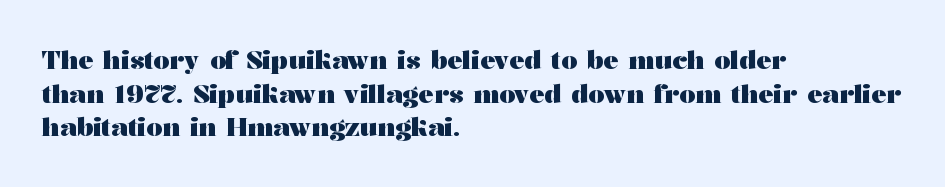
Q: Is the text bold? A: Yes.
Q: Is the text italic (slanted)? A: No, it is upright.
Q: Is the text underlined? A: No.
Q: How is the paragraph aligned? A: Left-aligned.
Q: Is the spacing between letters normal or unusually wide? A: Normal.
Q: Is the spacing between lines tight, normal or loose? A: Normal.
